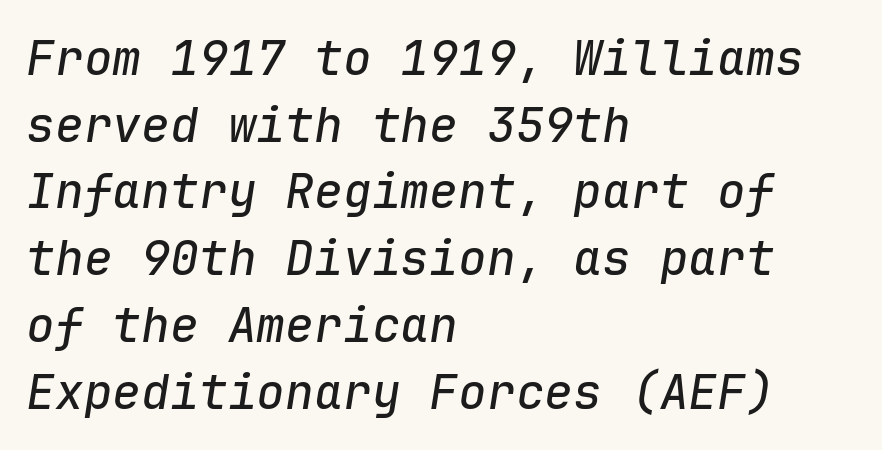
{"italic": "yes", "lean": "right", "slant_degrees": 9, "width": "normal", "stroke_contrast": "low", "x_height": "medium", "monospaced": "yes", "underline": "no", "align": "left", "line_spacing": "normal", "line_spacing_ratio": 1.39, "letter_spacing": "normal", "letter_spacing_em": 0.0, "glyph_px": 48}
